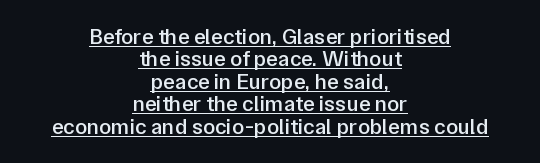
The image shows 22 px text type, upright; set centered, tight line spacing (1.02x), normal letter spacing, underlined.
